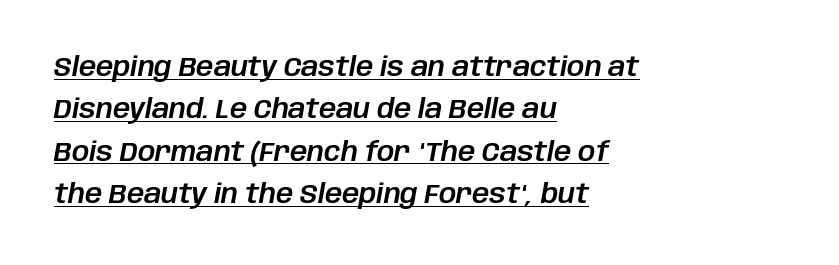
Honestly, the letter spacing is just normal — you wouldn't notice it. The rendering applies a slant to the glyphs. Baseline-to-baseline distance is the conventional proportion of letter height. Check the space under the baseline: a stroke is drawn there.
